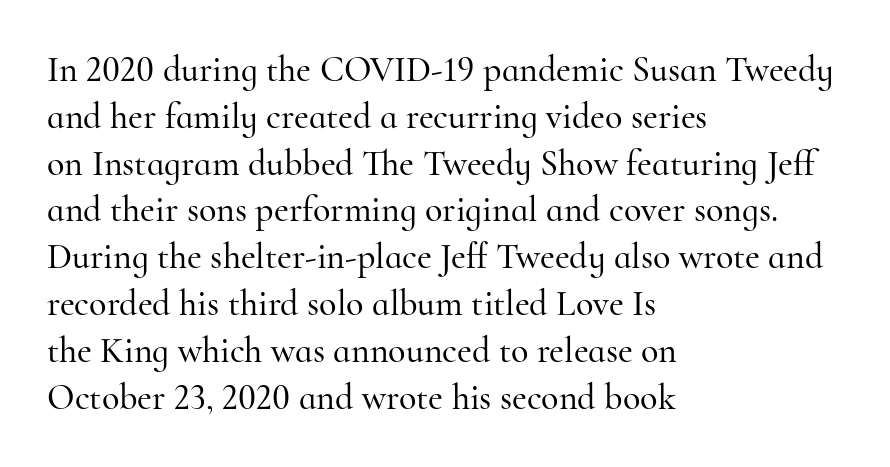
{"serif": "yes", "italic": "no", "width": "normal", "stroke_contrast": "high", "x_height": "small", "monospaced": "no", "underline": "no", "align": "left", "line_spacing": "normal", "line_spacing_ratio": 1.3, "letter_spacing": "normal", "letter_spacing_em": 0.0, "glyph_px": 36}
